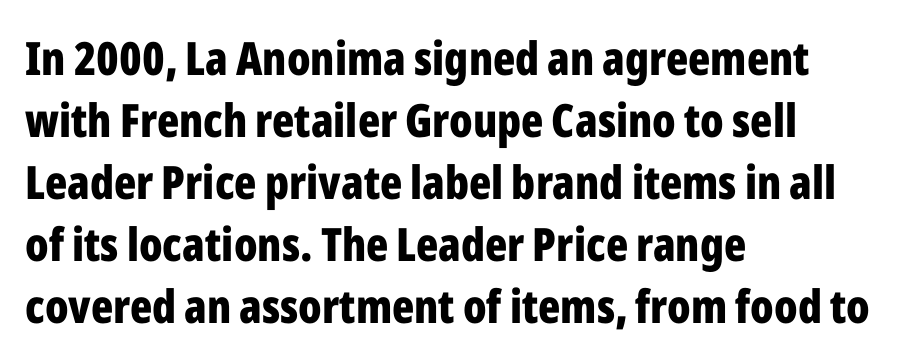
Vertical strokes here are truly vertical. Beneath every word, the page is bare. Every row of glyphs begins at an identical x-position on the left. Summary of weight: heavy, a full bold. Each word holds together tightly as a unit, with standard inter-letter gaps.
